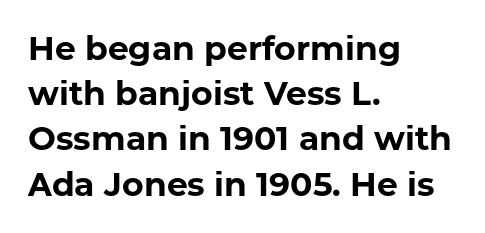
Q: Is the text bold? A: Yes.
Q: Is the text italic (slanted)? A: No, it is upright.
Q: Is the typeface a serif or a sans-serif typeface? A: Sans-serif.
Q: Is the text underlined? A: No.
Q: How is the paragraph aligned? A: Left-aligned.
Q: Is the spacing between letters normal or unusually wide? A: Normal.
Q: Is the spacing between lines tight, normal or loose? A: Normal.
Q: Width (condensed, normal, or wide)? A: Normal.
Q: Stroke contrast? A: Low.
Q: x-height? A: Medium.
Q: Monospaced? A: No.
